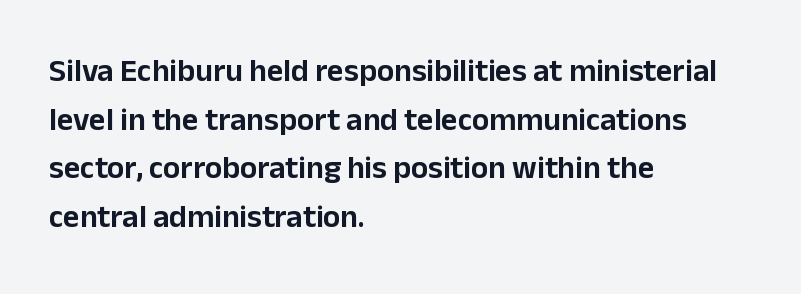
The image shows 32 px sans-serif type, upright; set left-aligned, normal line spacing (1.52x), normal letter spacing, not underlined; low stroke contrast and a medium x-height.
